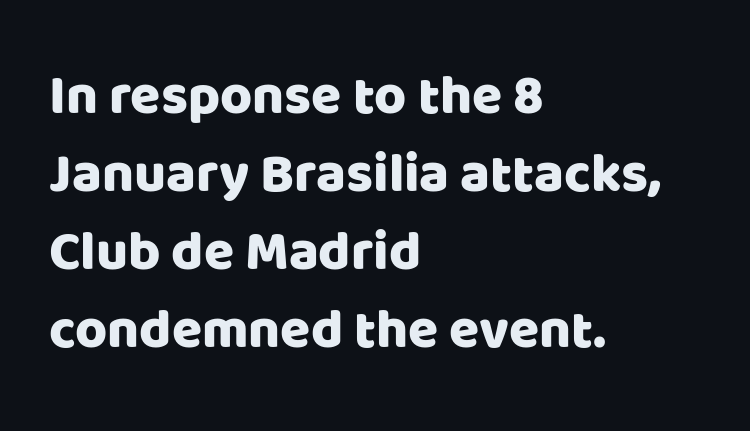
The image shows 55 px sans-serif type, upright; set left-aligned, normal line spacing (1.42x), normal letter spacing, not underlined; low stroke contrast and a large x-height.
